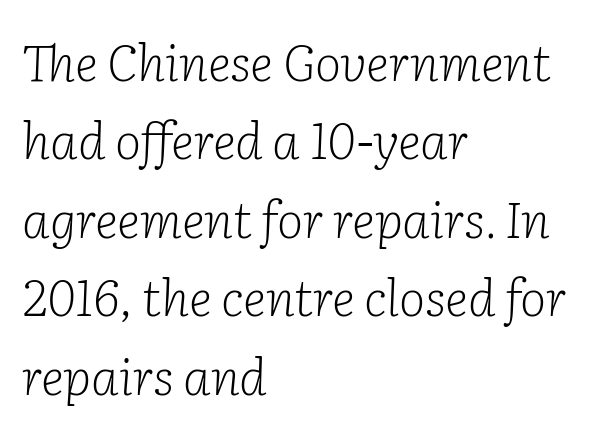
Examine the stroke ends and you'll spot serifs. Note the varied advance widths — an 'i' is clearly narrower than an 'm'. Underlining? Definitely not there. Caption: multi-line text, flush left, ragged right. Baseline-to-baseline distance is the conventional proportion of letter height.
